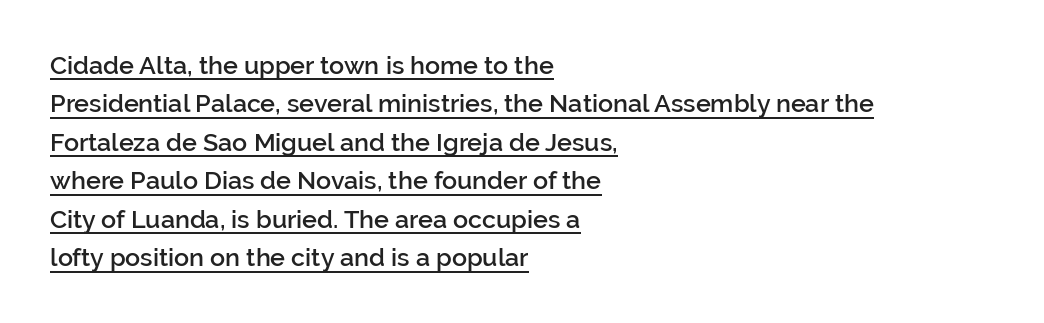
The image shows 25 px text type, upright; set left-aligned, normal line spacing (1.54x), normal letter spacing, underlined.
